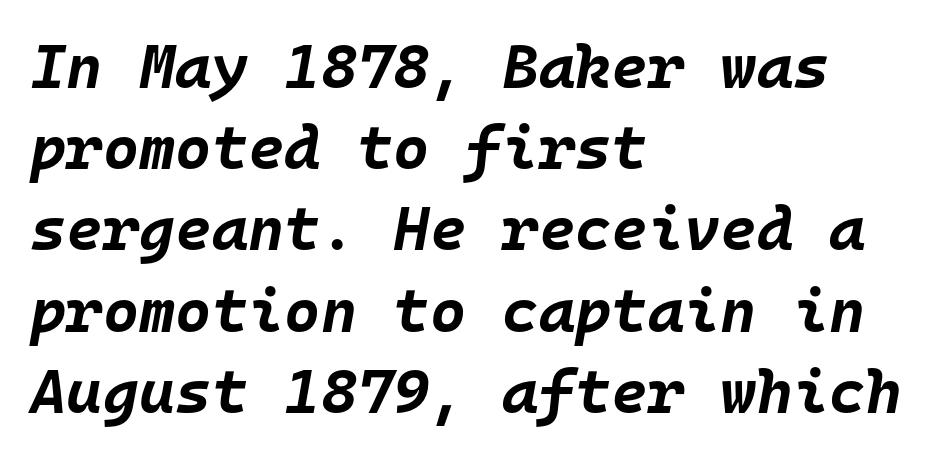
The image shows 62 px bold type, italic (leaning right), monospaced; set left-aligned, normal line spacing (1.31x), normal letter spacing, not underlined; low stroke contrast and a large x-height.
